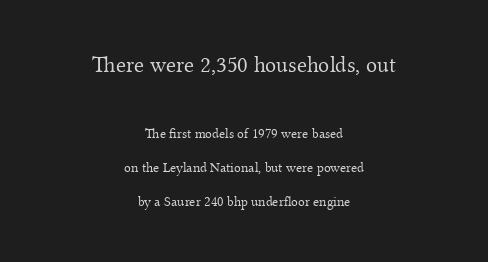
Q: Is the text bold? A: No.
Q: Is the text italic (slanted)? A: No, it is upright.
Q: Is the text underlined? A: No.
Q: How is the paragraph aligned? A: Centered.
Q: Is the spacing between letters normal or unusually wide? A: Normal.
Q: Is the spacing between lines tight, normal or loose? A: Loose.
Q: Which block of text is set in a larger size, the first (top) or the second (bottom)? A: The first (top) one.
